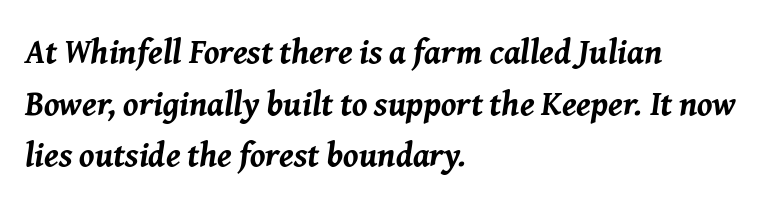
{"italic": "yes", "lean": "right", "slant_degrees": 8, "bold": "yes", "weight": "bold", "width": "normal", "stroke_contrast": "medium", "x_height": "medium", "monospaced": "no", "underline": "no", "align": "left", "line_spacing": "normal", "line_spacing_ratio": 1.52, "letter_spacing": "normal", "letter_spacing_em": 0.0, "glyph_px": 34}
